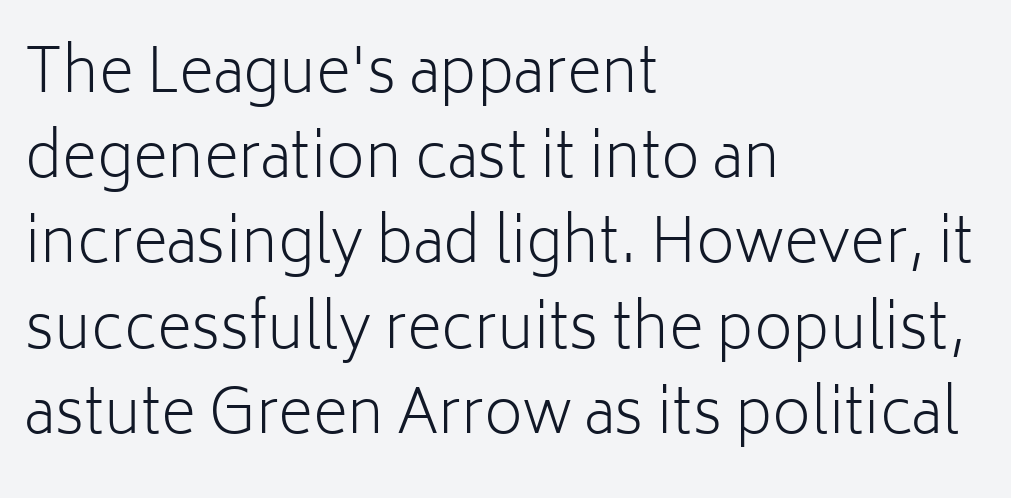
Q: Is the text bold? A: No.
Q: Is the text italic (slanted)? A: No, it is upright.
Q: Is the typeface a serif or a sans-serif typeface? A: Sans-serif.
Q: Is the text underlined? A: No.
Q: How is the paragraph aligned? A: Left-aligned.
Q: Is the spacing between letters normal or unusually wide? A: Normal.
Q: Is the spacing between lines tight, normal or loose? A: Normal.
Q: Width (condensed, normal, or wide)? A: Normal.
Q: Stroke contrast? A: Low.
Q: x-height? A: Medium.
Q: Monospaced? A: No.
